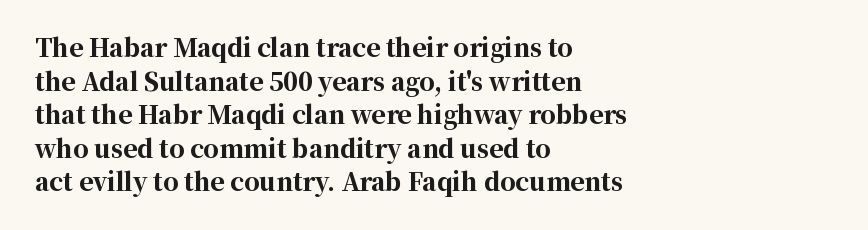
Q: Is the text bold? A: Yes.
Q: Is the text italic (slanted)? A: No, it is upright.
Q: Is the text underlined? A: No.
Q: How is the paragraph aligned? A: Left-aligned.
Q: Is the spacing between letters normal or unusually wide? A: Normal.
Q: Is the spacing between lines tight, normal or loose? A: Normal.
